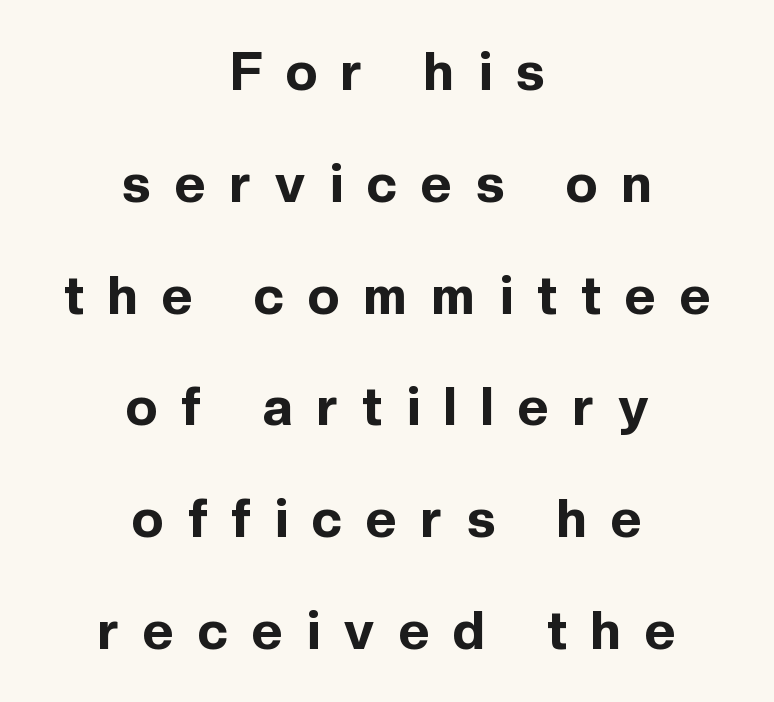
This rendering widens character spacing well past its baseline value. Heft: maximum for text — a bold. Vertical spacing — loose. The text was rendered using a sans face with plain stroke endings. The foot of each line stays bare and open. A student would call this center alignment; a typographer would say set centered.
